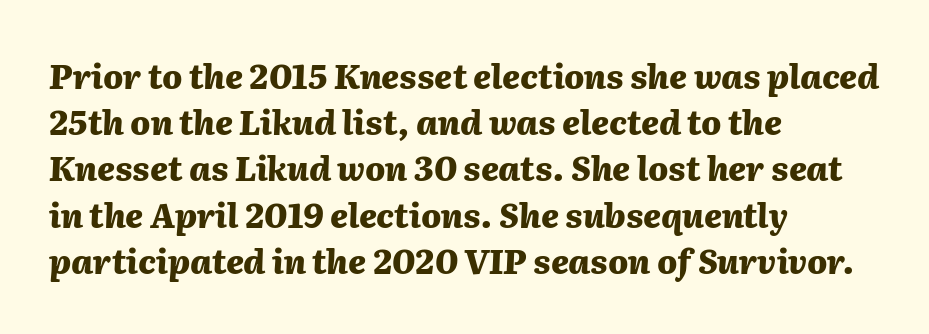
Does the copy run flush right? No — it runs flush left. Glyph-to-glyph distance matches everyday printed text. Only glyphs here, with clear space below each row. Tall strokes in this sample are angled rather than plumb.
